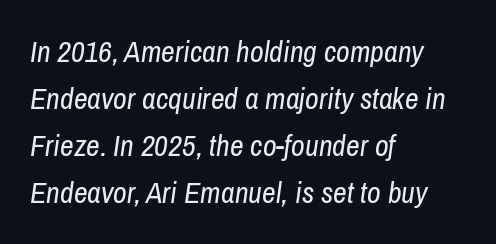
The image shows 30 px regular-weight, condensed type, italic (leaning right); set left-aligned, normal line spacing (1.57x), normal letter spacing, not underlined; low stroke contrast and a medium x-height.
